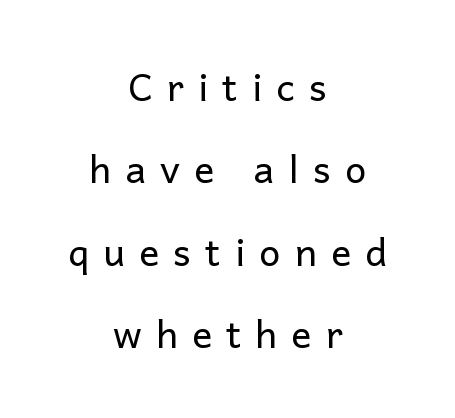
Every stem runs plumb, perpendicular to the baseline. This rendering features lettering with no underline. Between one letter and the next there's a generous, obvious gap. Each line is balanced around a shared central axis. No feet cap the strokes, marking this as sans-serif type.
